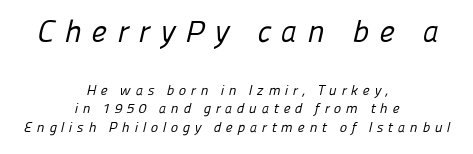
{"serif": "no", "bold": "no", "weight": "regular", "width": "normal", "stroke_contrast": "low", "x_height": "medium", "monospaced": "no", "underline": "no", "align": "center", "line_spacing": "normal", "line_spacing_ratio": 1.32, "letter_spacing": "wide", "letter_spacing_em": 0.33, "larger_block": "first", "size_ratio": 2.21, "glyph_px": 31}
